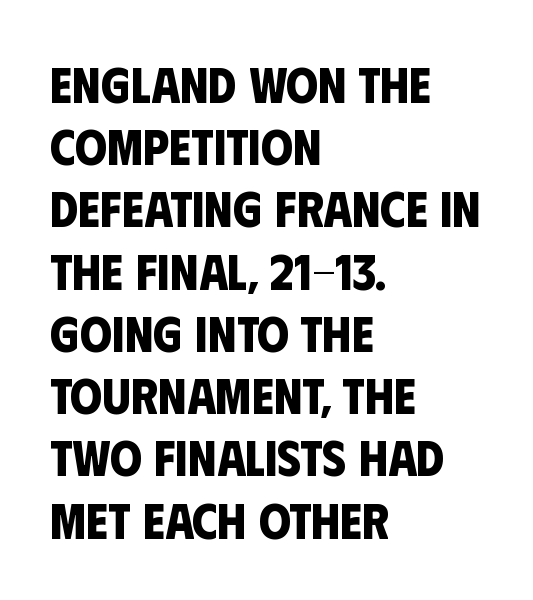
The image shows 51 px bold, condensed sans-serif type; set left-aligned, line spacing 1.22x, normal letter spacing, not underlined; low stroke contrast and a large x-height.
